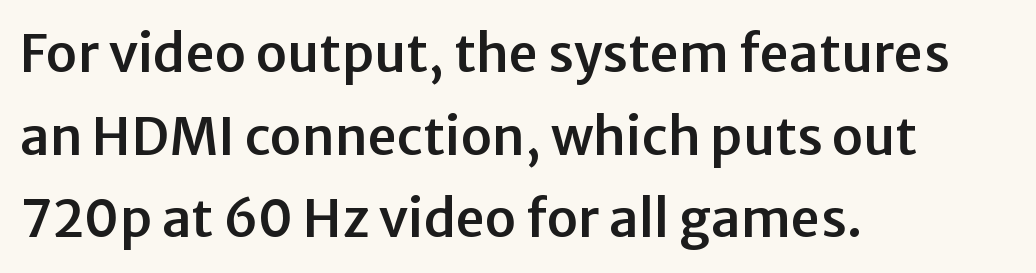
No feet cap the strokes, marking this as sans-serif type. Beneath every word, the page is bare. One-word summary of the alignment: left. Short note: letters normally spaced. How would I describe the line gaps? Plain and ordinary.
